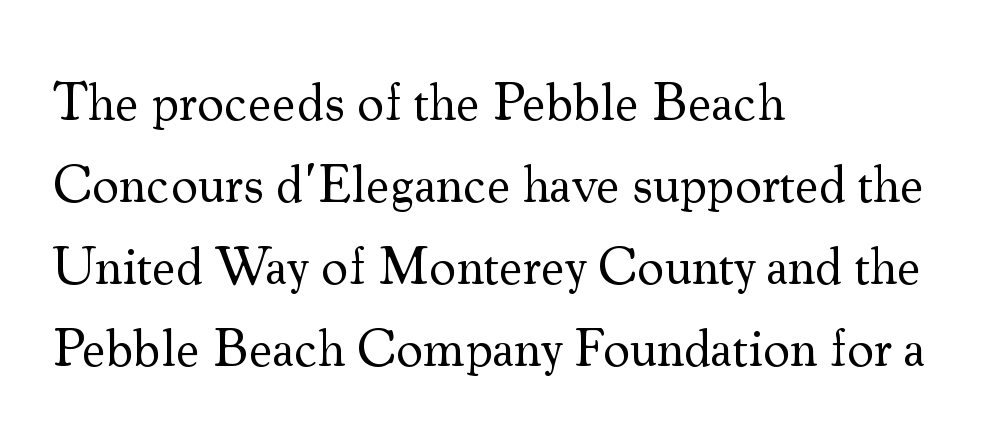
The image shows 53 px regular-weight serif type, upright; set left-aligned, normal line spacing (1.55x), normal letter spacing, not underlined; medium stroke contrast and a small x-height.
